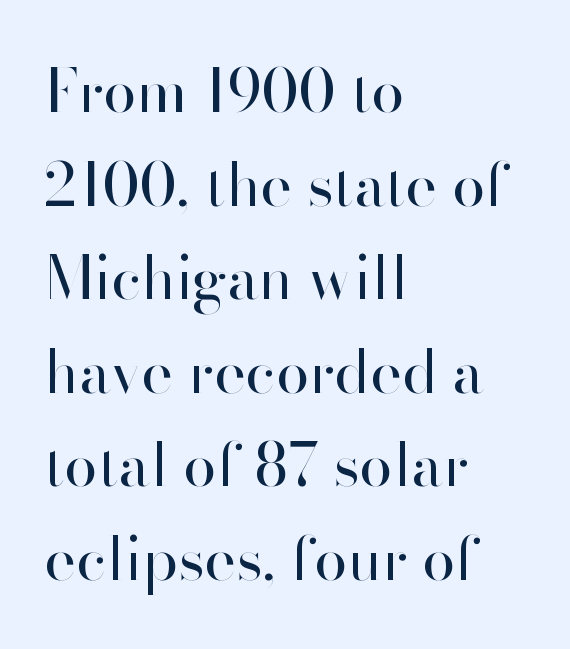
{"serif": "no", "italic": "no", "bold": "no", "weight": "regular", "width": "normal", "stroke_contrast": "high", "x_height": "small", "monospaced": "no", "underline": "no", "align": "left", "line_spacing": "normal", "line_spacing_ratio": 1.56, "letter_spacing": "normal", "letter_spacing_em": 0.0, "glyph_px": 60}
